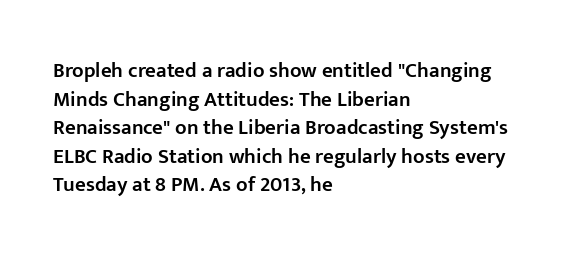
This sample uses an upright cut, with every glyph sitting square on the baseline. Moderately thickened strokes mark this as semibold type. Short note: letters normally spaced. A typesetter would call this leading conventional body-copy spacing. Just letters on the line, the space beneath them empty. Casual observation: everything's shoved over to the left.
